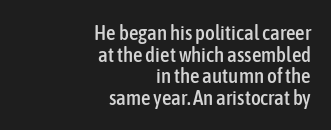
{"italic": "no", "underline": "no", "align": "right", "line_spacing": "tight", "line_spacing_ratio": 1.03, "letter_spacing": "normal", "letter_spacing_em": 0.0, "glyph_px": 21}
